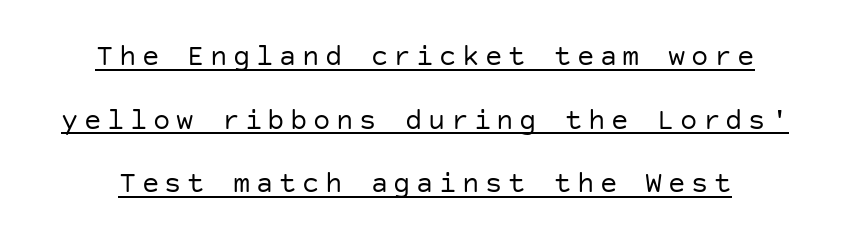
{"serif": "no", "italic": "no", "bold": "no", "weight": "regular", "width": "normal", "stroke_contrast": "low", "x_height": "large", "underline": "yes", "line_spacing": "loose", "line_spacing_ratio": 2.19, "glyph_px": 29}
